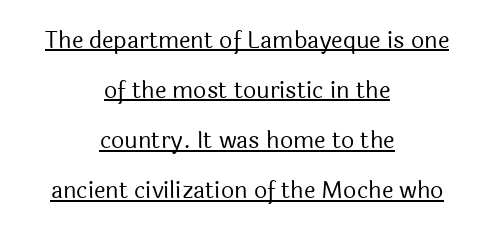
Q: Is the text bold? A: No.
Q: Is the text italic (slanted)? A: No, it is upright.
Q: Is the text underlined? A: Yes.
Q: How is the paragraph aligned? A: Centered.
Q: Is the spacing between letters normal or unusually wide? A: Normal.
Q: Is the spacing between lines tight, normal or loose? A: Loose.
